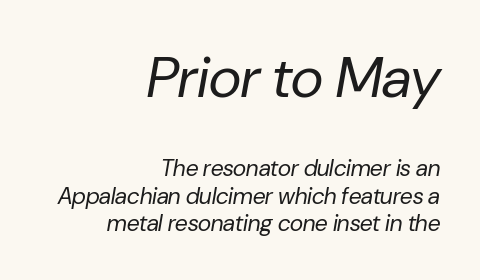
Q: Is the text bold? A: No.
Q: Is the text italic (slanted)? A: Yes, it leans right by about 10 degrees.
Q: Is the text underlined? A: No.
Q: How is the paragraph aligned? A: Right-aligned.
Q: Is the spacing between letters normal or unusually wide? A: Normal.
Q: Which block of text is set in a larger size, the first (top) or the second (bottom)? A: The first (top) one.
Q: Width (condensed, normal, or wide)? A: Normal.
Q: Stroke contrast? A: Low.
Q: x-height? A: Medium.
Q: Monospaced? A: No.
